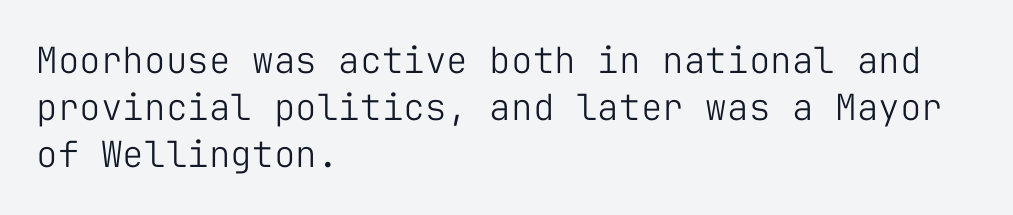
Q: Is the text bold? A: No.
Q: Is the text italic (slanted)? A: No, it is upright.
Q: Is the typeface a serif or a sans-serif typeface? A: Sans-serif.
Q: Is the text underlined? A: No.
Q: How is the paragraph aligned? A: Left-aligned.
Q: Is the spacing between letters normal or unusually wide? A: Normal.
Q: Is the spacing between lines tight, normal or loose? A: Normal.
Q: Width (condensed, normal, or wide)? A: Normal.
Q: Stroke contrast? A: Low.
Q: x-height? A: Medium.
Q: Monospaced? A: Yes.
